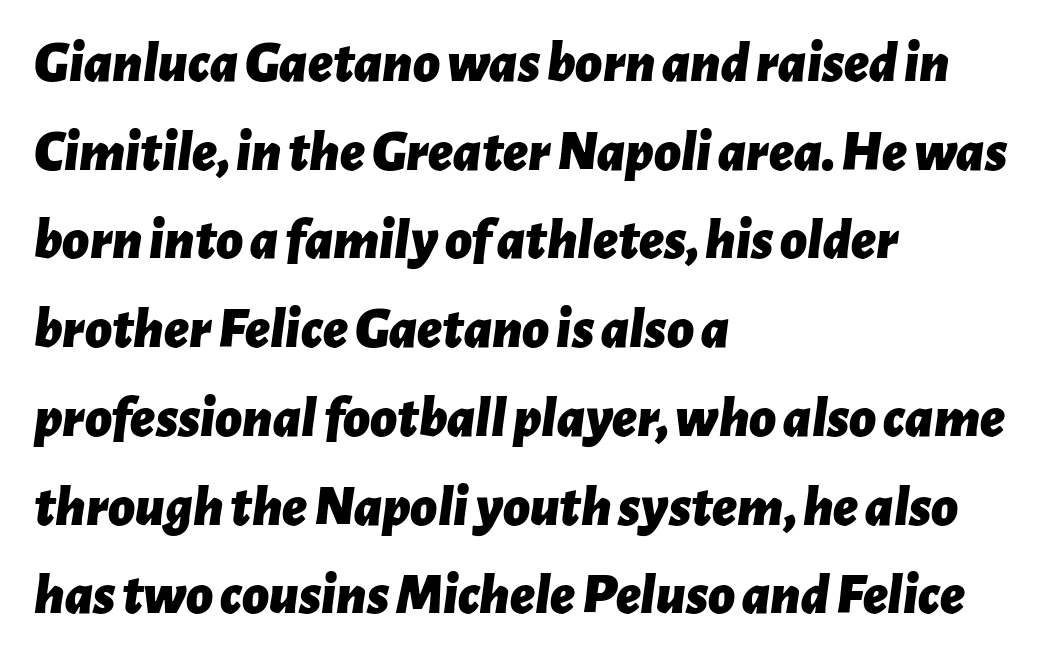
{"italic": "yes", "lean": "right", "slant_degrees": 7, "bold": "yes", "weight": "bold", "width": "normal", "stroke_contrast": "low", "x_height": "medium", "monospaced": "no", "underline": "no", "align": "left", "line_spacing": "normal", "line_spacing_ratio": 1.53, "letter_spacing": "normal", "letter_spacing_em": 0.0, "glyph_px": 58}
